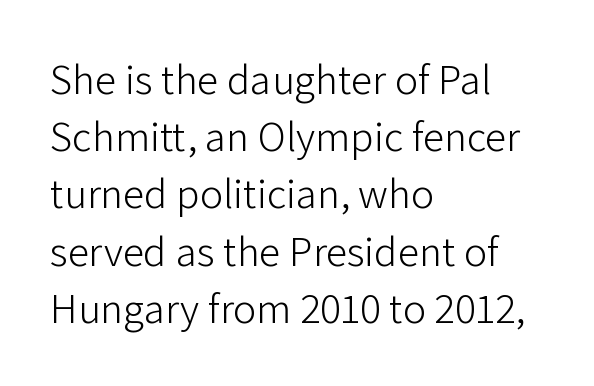
The designer went with a sans here, leaving each stem footless. A student would call this left alignment; a typographer would say flush left, rag right. Lines of text with bare space underneath. Every character sits straight up, as roman type does. Compared with a typical body face, this is equally light or lighter still. Evenly set lines give the paragraph a standard silhouette.
